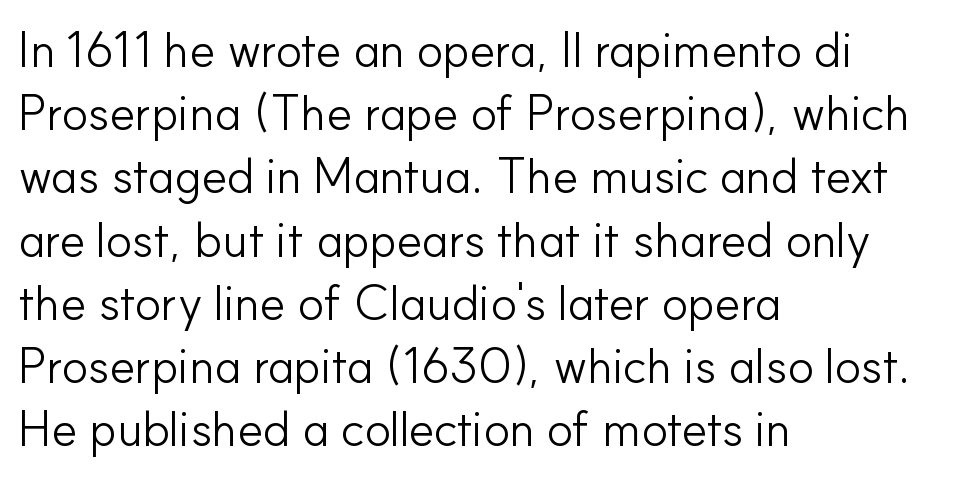
Do the letters lean? They stand straight. Ink coverage per letter is moderate at most. The specimen omits any rule beneath the text block's lines. You could call the tracking neutral — neither tight nor loose.
